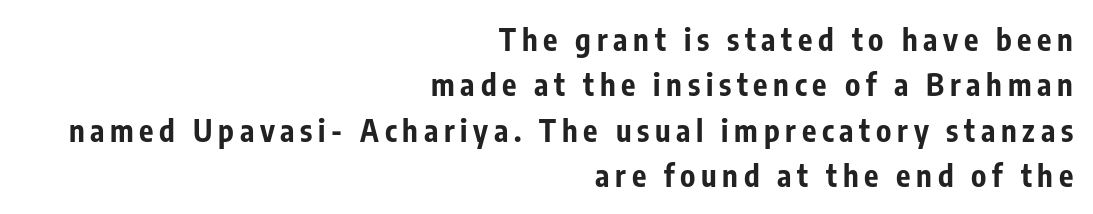
Q: Is the text bold? A: Yes.
Q: Is the text italic (slanted)? A: No, it is upright.
Q: Is the typeface a serif or a sans-serif typeface? A: Sans-serif.
Q: Is the text underlined? A: No.
Q: How is the paragraph aligned? A: Right-aligned.
Q: Is the spacing between lines tight, normal or loose? A: Normal.
Q: Width (condensed, normal, or wide)? A: Condensed.
Q: Stroke contrast? A: Low.
Q: x-height? A: Medium.
Q: Monospaced? A: No.
